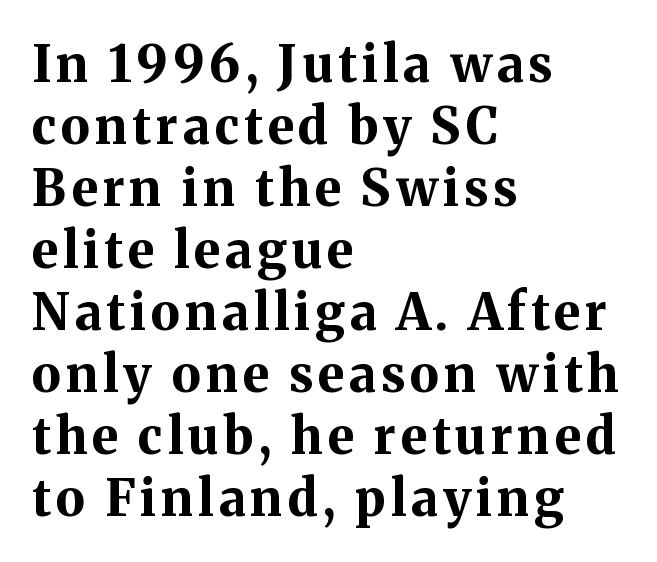
The image shows 50 px bold serif type, upright; set left-aligned, line spacing 1.24x, not underlined; medium stroke contrast and a medium x-height.
